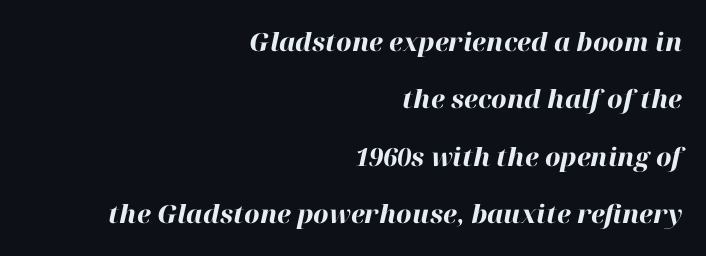
Q: Is the text bold? A: Yes.
Q: Is the text italic (slanted)? A: Yes, it leans right by about 12 degrees.
Q: Is the text underlined? A: No.
Q: How is the paragraph aligned? A: Right-aligned.
Q: Is the spacing between letters normal or unusually wide? A: Normal.
Q: Is the spacing between lines tight, normal or loose? A: Loose.
